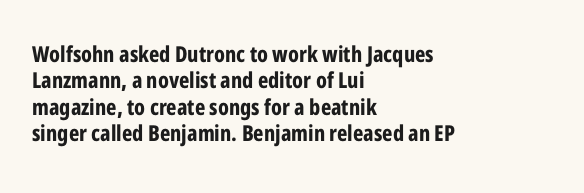
The image shows 22 px bold type, upright; set left-aligned, line spacing 1.2x, normal letter spacing, not underlined.
